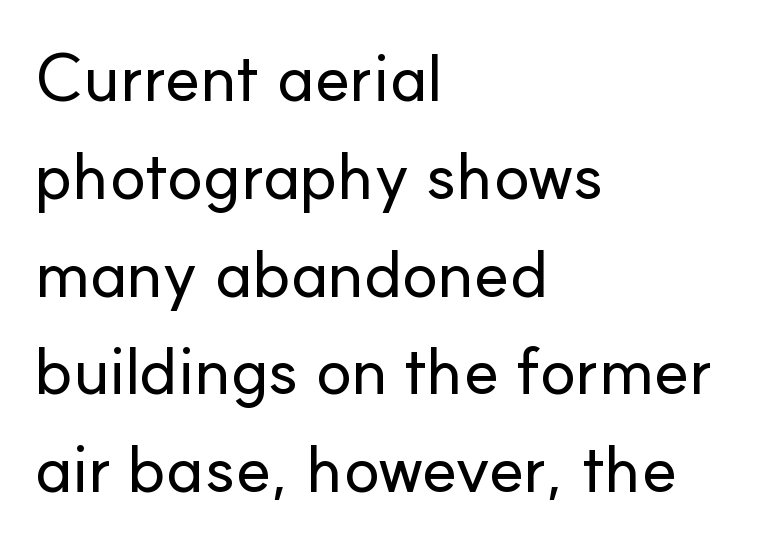
{"serif": "no", "italic": "no", "width": "normal", "stroke_contrast": "low", "x_height": "small", "monospaced": "no", "underline": "no", "align": "left", "line_spacing": "normal", "line_spacing_ratio": 1.46, "letter_spacing": "normal", "letter_spacing_em": 0.0, "glyph_px": 67}
